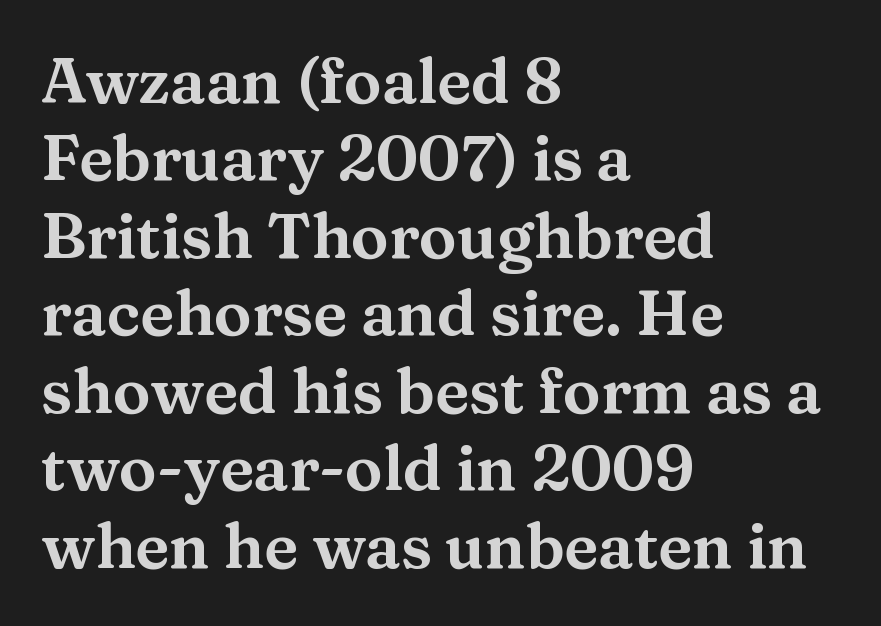
{"serif": "yes", "italic": "no", "width": "wide", "stroke_contrast": "medium", "x_height": "medium", "monospaced": "no", "underline": "no", "align": "left", "line_spacing_ratio": 1.23, "letter_spacing": "normal", "letter_spacing_em": 0.0, "glyph_px": 63}
